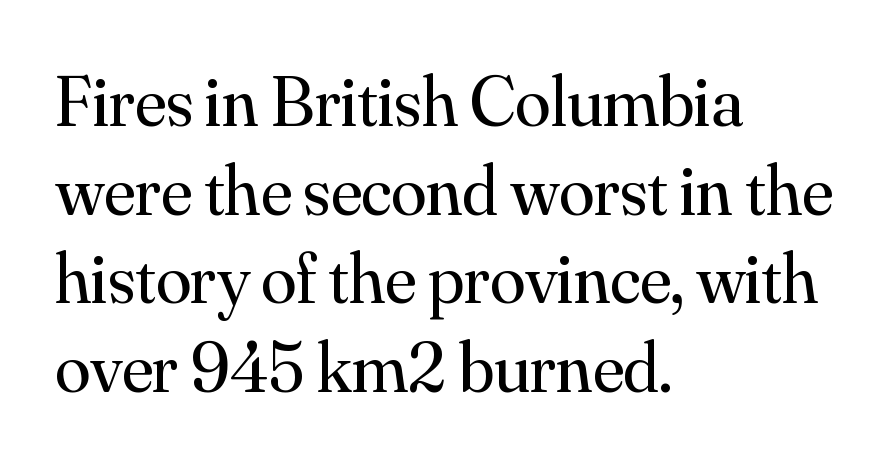
Heaviness? Minimal to ordinary, like unemphasized prose. The letters carry serifs — small finishing strokes at the ends of their stems. Spacing verdict: proportional, widths tailored to each character. What stands out about the letter spacing? Nothing — it is the standard amount. Just letters on the line, the space beneath them empty. The font's upright variant was chosen for this text.
